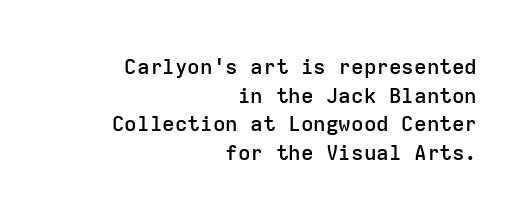
Q: Is the text bold? A: Semi-bold.
Q: Is the text italic (slanted)? A: No, it is upright.
Q: Is the text underlined? A: No.
Q: How is the paragraph aligned? A: Right-aligned.
Q: Is the spacing between letters normal or unusually wide? A: Normal.
Q: Is the spacing between lines tight, normal or loose? A: Normal.
